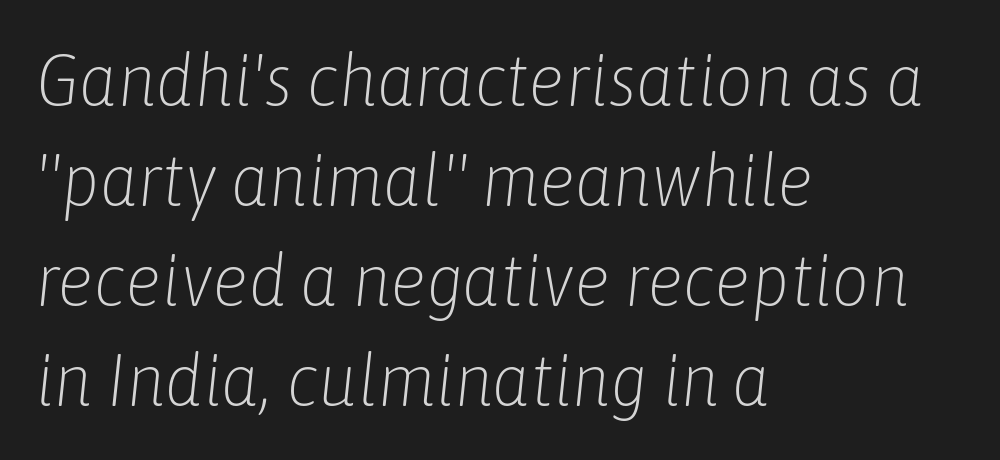
Q: Is the text bold? A: No.
Q: Is the text italic (slanted)? A: Yes, it leans right by about 6 degrees.
Q: Is the text underlined? A: No.
Q: How is the paragraph aligned? A: Left-aligned.
Q: Is the spacing between letters normal or unusually wide? A: Normal.
Q: Is the spacing between lines tight, normal or loose? A: Normal.
Q: Width (condensed, normal, or wide)? A: Condensed.
Q: Stroke contrast? A: Low.
Q: x-height? A: Medium.
Q: Monospaced? A: No.
